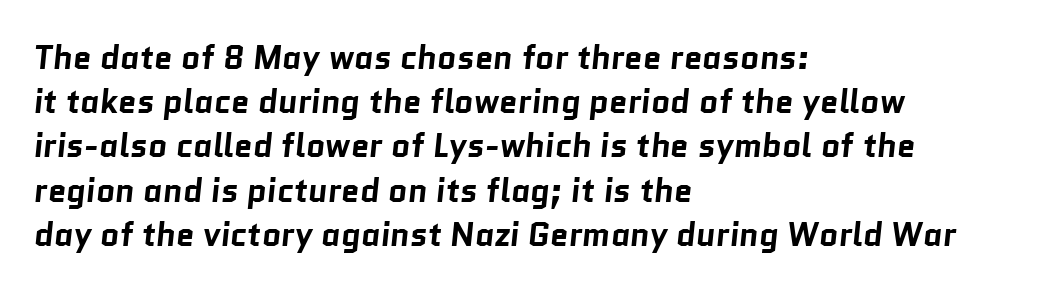
The image shows 33 px bold sans-serif type; set left-aligned, normal line spacing (1.34x), normal letter spacing, not underlined; low stroke contrast and a medium x-height.
